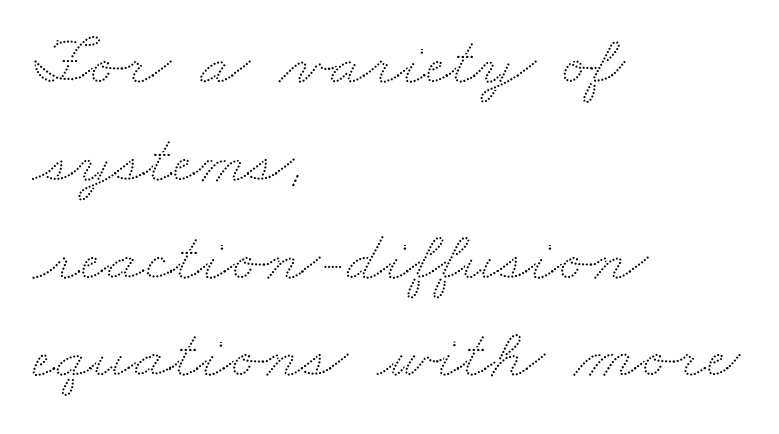
{"width": "wide", "stroke_contrast": "low", "x_height": "small", "monospaced": "no", "underline": "no", "align": "left", "line_spacing": "normal", "line_spacing_ratio": 1.34, "letter_spacing": "normal", "letter_spacing_em": 0.0, "glyph_px": 73}
